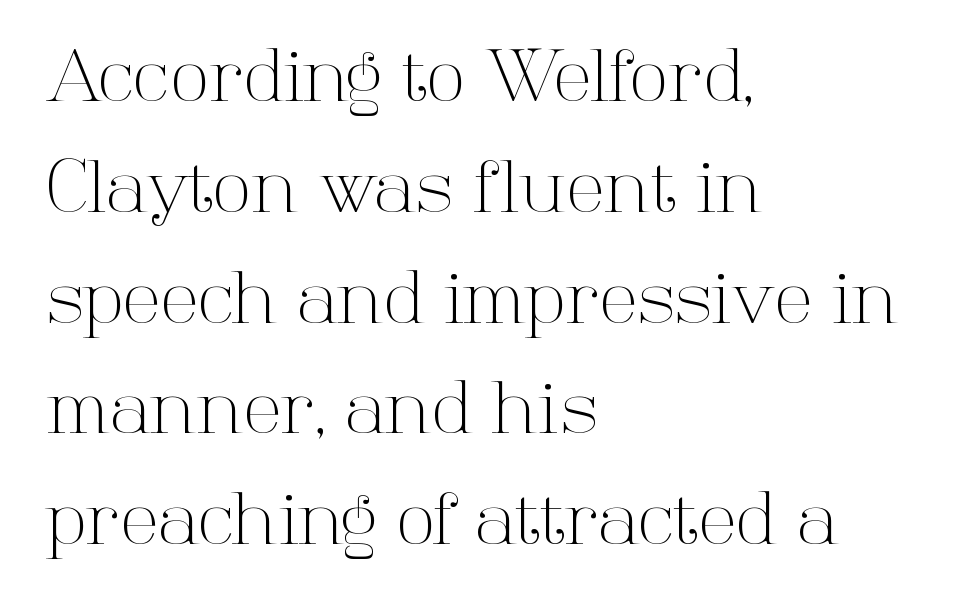
Q: Is the text bold? A: No.
Q: Is the text italic (slanted)? A: No, it is upright.
Q: Is the typeface a serif or a sans-serif typeface? A: Serif.
Q: Is the text underlined? A: No.
Q: How is the paragraph aligned? A: Left-aligned.
Q: Is the spacing between letters normal or unusually wide? A: Normal.
Q: Is the spacing between lines tight, normal or loose? A: Normal.
Q: Width (condensed, normal, or wide)? A: Normal.
Q: Stroke contrast? A: High.
Q: x-height? A: Medium.
Q: Monospaced? A: No.
